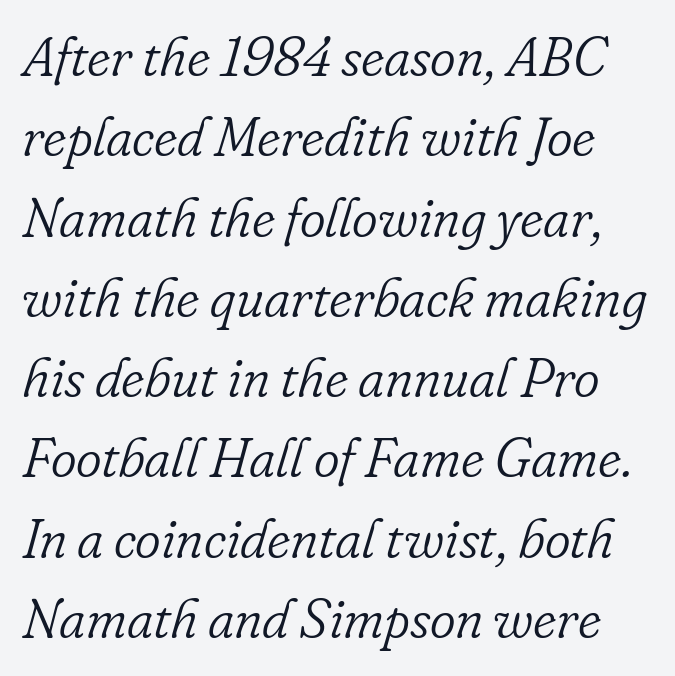
Spacing verdict: proportional, widths tailored to each character. Here the glyphs are tracked normally, forming tight word shapes. Is the stroke heavy? The answer is a plain regular-or-lighter. Does the lettering tilt? It does — this is italic.
